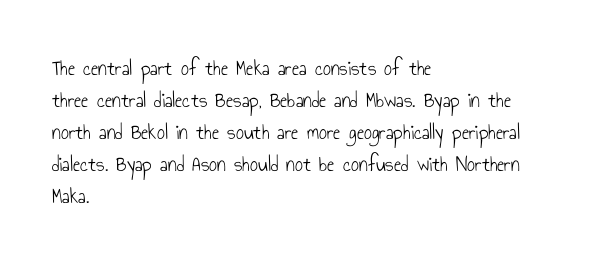
Q: Is the text bold? A: No.
Q: Is the text italic (slanted)? A: No, it is upright.
Q: Is the text underlined? A: No.
Q: How is the paragraph aligned? A: Left-aligned.
Q: Is the spacing between letters normal or unusually wide? A: Normal.
Q: Is the spacing between lines tight, normal or loose? A: Normal.
